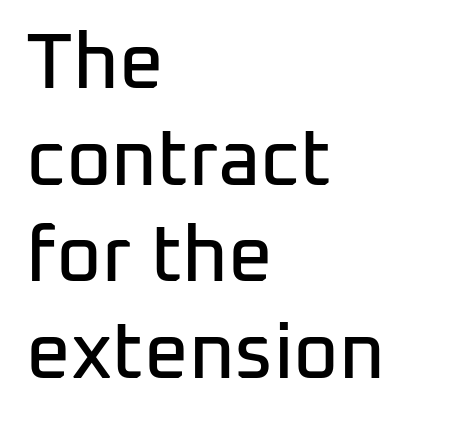
Each letter keeps its own natural width here, so spacing adapts to shape. The face used here is rendered with its standard letterfit. Horizontal alignment here is leftward, the default for most running prose. The passage shown is not underscored anywhere.
